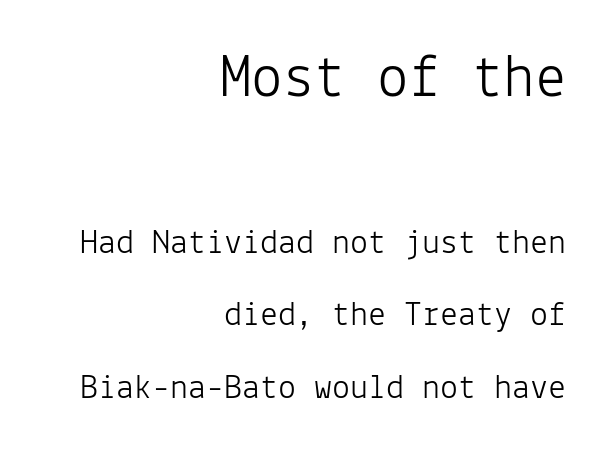
Q: Is the text bold? A: No.
Q: Is the text italic (slanted)? A: No, it is upright.
Q: Is the typeface a serif or a sans-serif typeface? A: Sans-serif.
Q: Is the text underlined? A: No.
Q: How is the paragraph aligned? A: Right-aligned.
Q: Is the spacing between letters normal or unusually wide? A: Normal.
Q: Is the spacing between lines tight, normal or loose? A: Loose.
Q: Which block of text is set in a larger size, the first (top) or the second (bottom)? A: The first (top) one.
Q: Width (condensed, normal, or wide)? A: Normal.
Q: Stroke contrast? A: Low.
Q: x-height? A: Medium.
Q: Monospaced? A: Yes.
